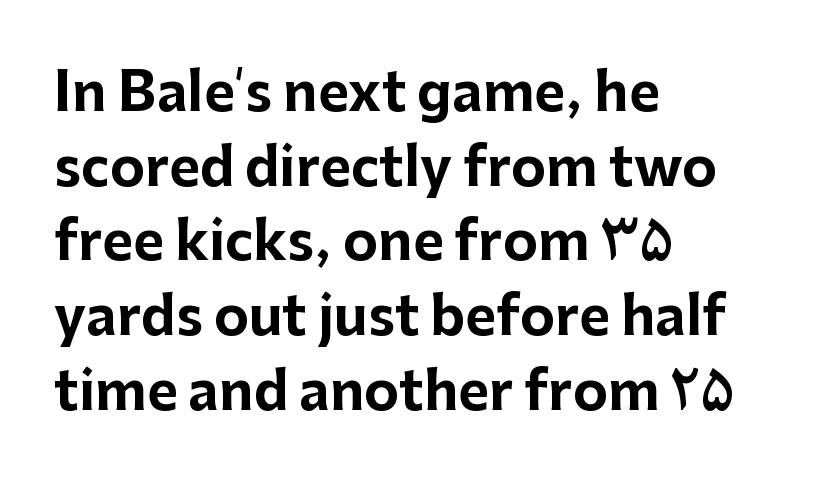
{"serif": "no", "italic": "no", "bold": "yes", "weight": "bold", "width": "normal", "stroke_contrast": "low", "x_height": "medium", "monospaced": "no", "underline": "no", "align": "left", "line_spacing": "normal", "line_spacing_ratio": 1.41, "letter_spacing": "normal", "letter_spacing_em": 0.0, "glyph_px": 53}
